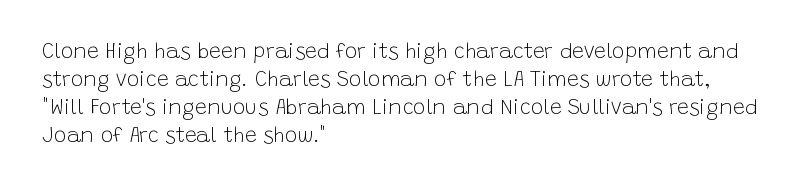
The image shows 21 px text type, upright; set left-aligned, normal line spacing (1.34x), normal letter spacing, not underlined.
